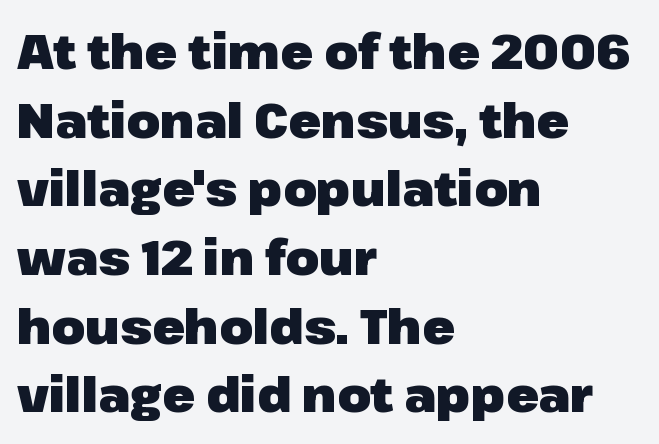
This rendering leaves character spacing at its baseline value. Visually the block forms a straight wall on the left and a jagged coastline on the right. The face used here is a sans, in the tradition of grotesques and geometrics. Set as a true bold cut, around the 700 mark. You can tell it's not italic because the verticals are truly vertical. The rendering uses natural spacing where letterforms have individual widths.
